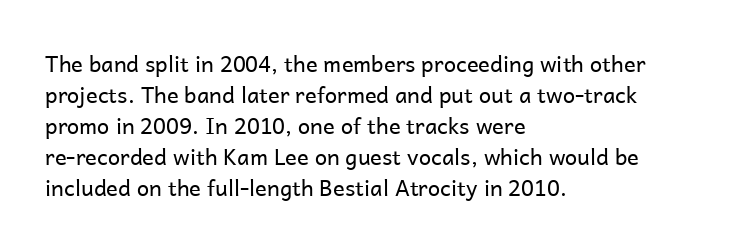
The words here are not underlined. Default kerning and tracking; the words read as compact shapes. The paragraph shown leans on its left margin. Posture: straight, roman, zero tilt. Vertical stems look standard width or narrower in stroke. Vertical spacing — default.
